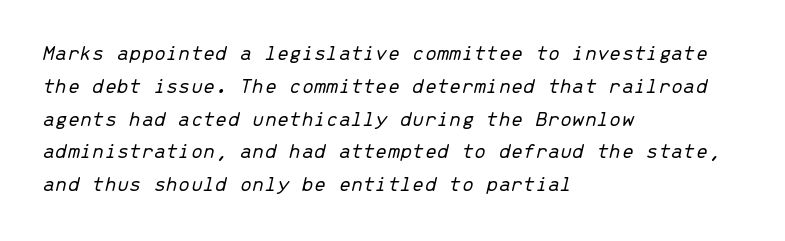
A typesetter would call this zero additional tracking. The setting favours the left margin, as ordinary paragraphs usually do. The passage shown is not underscored anywhere. The leading is moderate, giving the passage an even texture.
